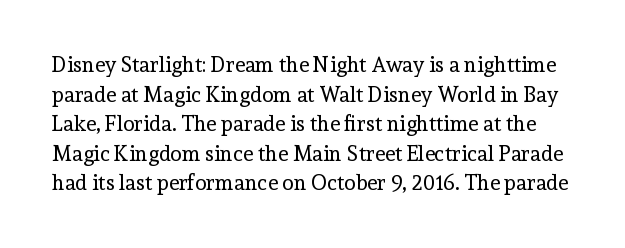
{"italic": "no", "bold": "no", "underline": "no", "line_spacing": "normal", "line_spacing_ratio": 1.41, "letter_spacing": "normal", "letter_spacing_em": 0.0, "glyph_px": 21}
